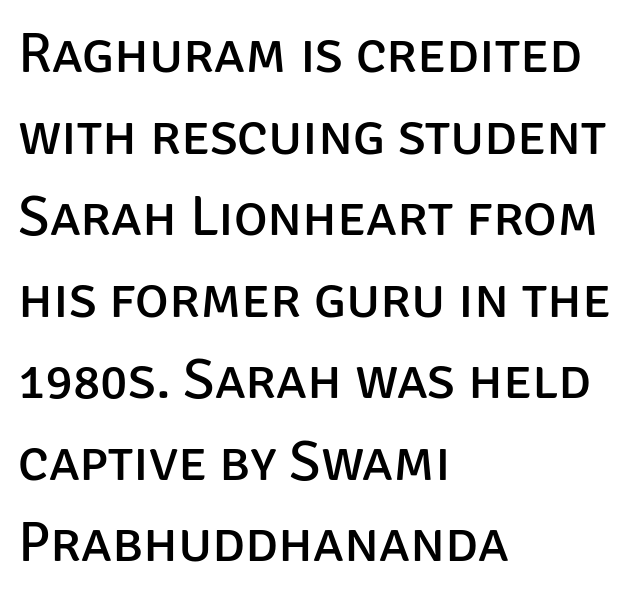
Each stroke keeps to a modest, everyday thickness or less. The text was rendered using a sans face with plain stroke endings. Nobody drew a line under any word here. Interline gaps are of average width in this sample. Notice how the stems are strictly vertical — no italics here.
